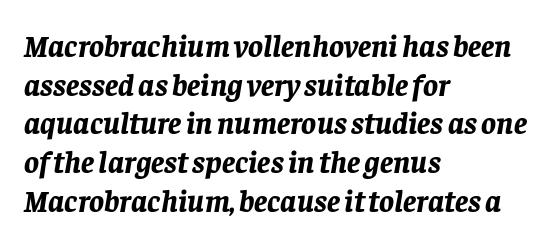
Caption: multi-line text, flush left, ragged right. Baseline-to-baseline distance is the conventional proportion of letter height. The letters sit at their default tracking, neither squeezed nor spread. Caption: bold face, heavy strokes. The passage shown is typed in a proportional face where columns would drift. Unmarked baselines from the first word to the last.
